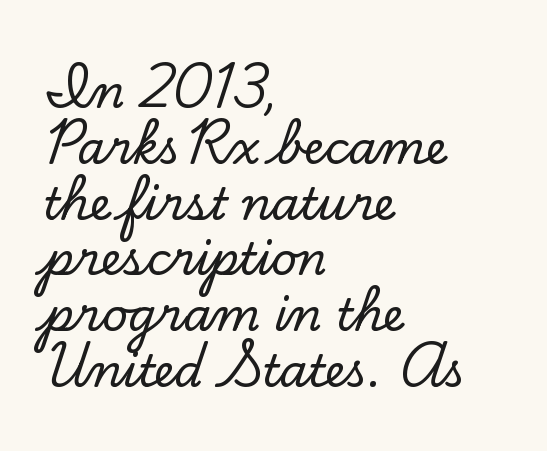
{"serif": "yes", "width": "normal", "stroke_contrast": "low", "x_height": "small", "monospaced": "no", "underline": "no", "align": "left", "line_spacing_ratio": 1.24, "letter_spacing": "normal", "letter_spacing_em": 0.0, "glyph_px": 45}
